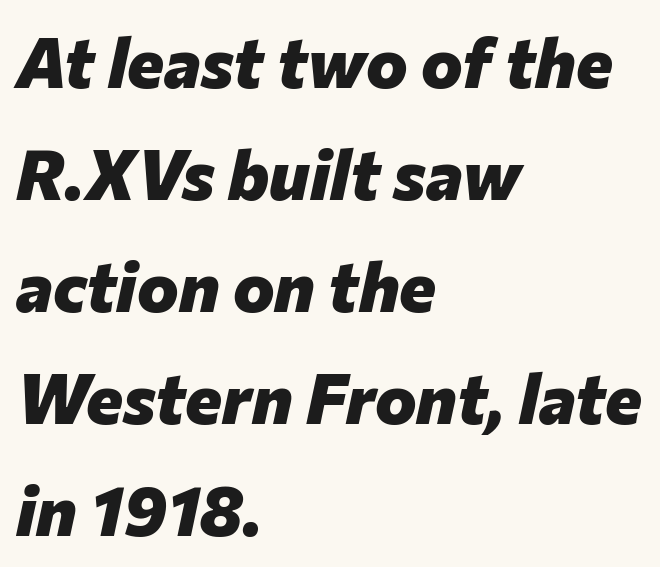
The image shows 70 px heavy type, italic (leaning right); set left-aligned, normal line spacing (1.6x), normal letter spacing, not underlined; low stroke contrast and a medium x-height.
